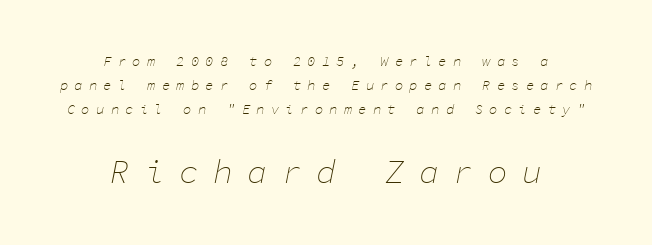
{"italic": "yes", "lean": "right", "slant_degrees": 11, "bold": "no", "weight": "thin", "width": "normal", "stroke_contrast": "low", "x_height": "medium", "monospaced": "yes", "underline": "no", "align": "center", "line_spacing": "normal", "line_spacing_ratio": 1.7, "letter_spacing": "wide", "letter_spacing_em": 0.44, "larger_block": "second", "size_ratio": 2.36, "glyph_px": 33}
